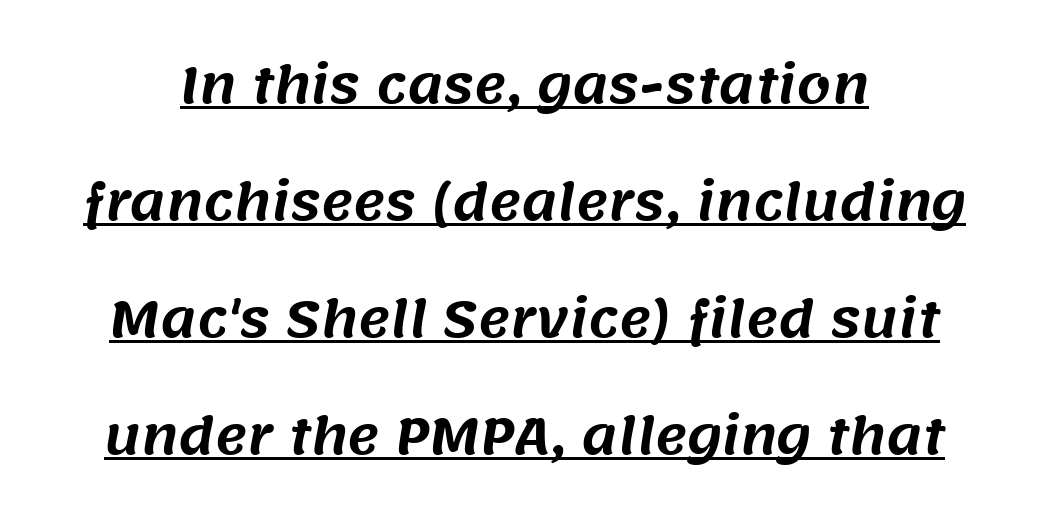
Notice the wide empty band between every row — that's loose leading. The rendering keeps characters at their native spacing. The letters advance in unequal steps, a hallmark of proportional type. The sample's only ornament is a line tracing under the words. The letters carry no serifs — their stems end cleanly without finishing strokes.
